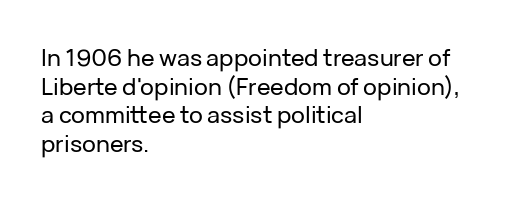
Quick note: not italic, upright. The letters sit at their default tracking, neither squeezed nor spread. The space between consecutive lines is moderate. This sample is left-justified, so line endings fall wherever the words run out. The string is rendered with underlining switched off.
